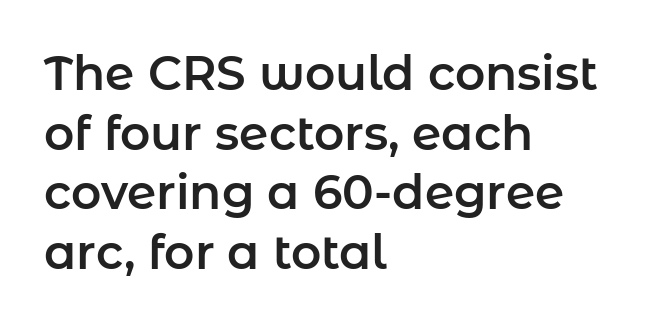
The image shows 47 px sans-serif type, upright; set left-aligned, normal line spacing (1.27x), normal letter spacing, not underlined; low stroke contrast and a medium x-height.
